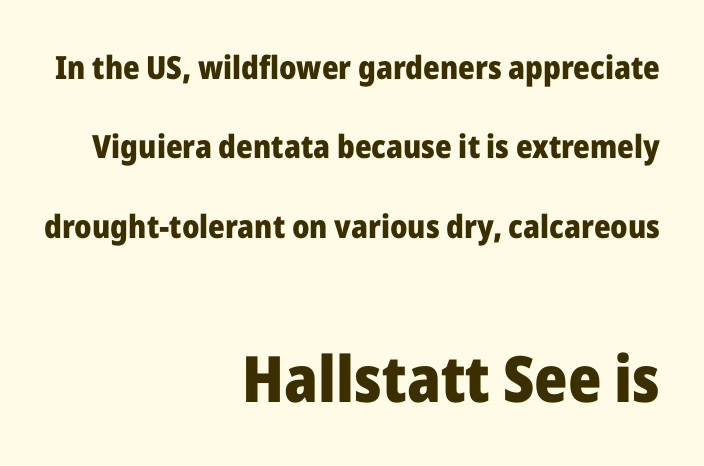
The image shows 64 px heavy sans-serif type, upright; set right-aligned, loose line spacing (2.48x), normal letter spacing, not underlined; the second (bottom) block is 2.0x larger; low stroke contrast and a medium x-height.
